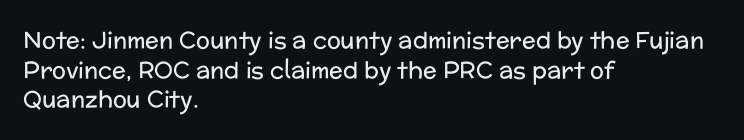
{"italic": "no", "bold": "no", "underline": "no", "align": "left", "line_spacing": "normal", "line_spacing_ratio": 1.29, "letter_spacing": "normal", "letter_spacing_em": 0.0, "glyph_px": 23}
